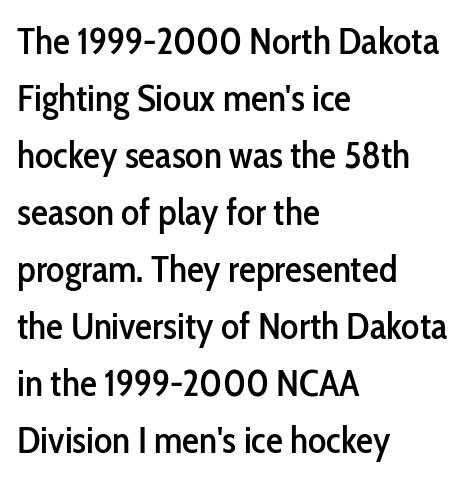
The image shows 38 px condensed sans-serif type, upright; set left-aligned, normal line spacing (1.5x), normal letter spacing, not underlined; low stroke contrast and a medium x-height.
